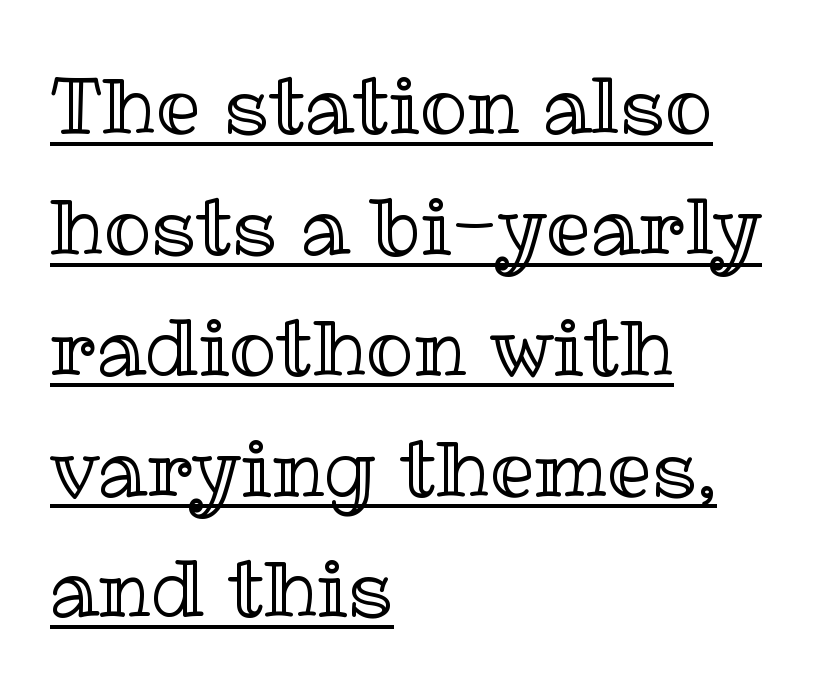
The setting favours the left margin, as ordinary paragraphs usually do. Italic? Not at all — the glyphs are vertical. Leading matches the norm, producing a regular column. Underlining? Definitely there.
